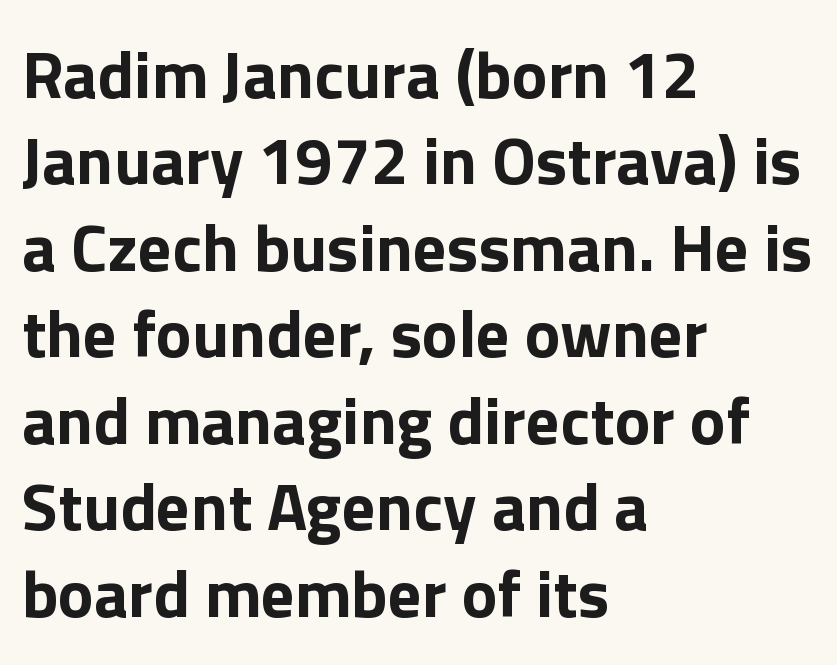
The image shows 67 px bold sans-serif type, upright; set left-aligned, normal line spacing (1.29x), normal letter spacing, not underlined; a medium x-height.
